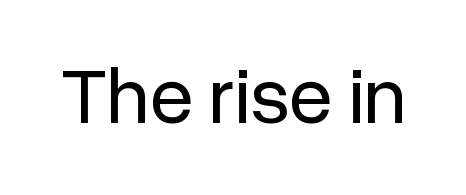
The image shows 79 px regular-weight sans-serif type, upright; set normal letter spacing, not underlined; low stroke contrast and a medium x-height.
